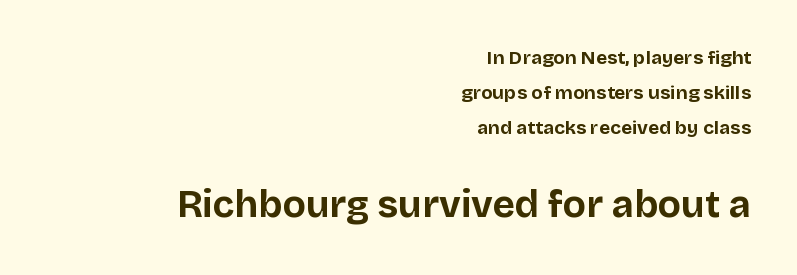
You get the small type first, then a jump to larger type. Is the block centered? No — it sits flush against the right margin. Does the weight exceed regular? Yes, all the way to bold. When letters stand straight like this, we call the style roman or upright. Nobody touched the tracking dial on this one.
